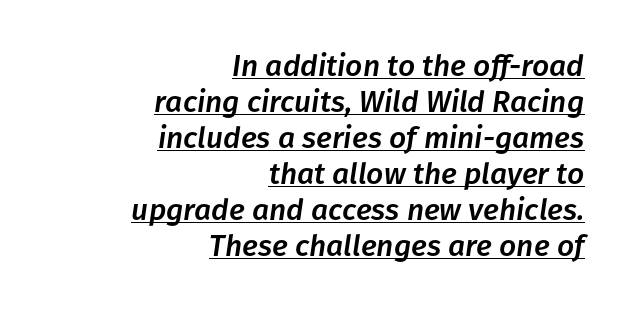
Q: Is the text italic (slanted)? A: Yes, it leans right by about 8 degrees.
Q: Is the text underlined? A: Yes.
Q: How is the paragraph aligned? A: Right-aligned.
Q: Is the spacing between letters normal or unusually wide? A: Normal.
Q: Width (condensed, normal, or wide)? A: Normal.
Q: Stroke contrast? A: Low.
Q: x-height? A: Medium.
Q: Monospaced? A: No.
